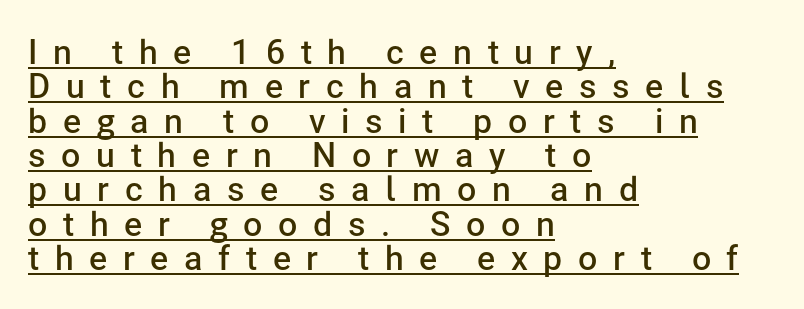
The image shows 34 px semibold sans-serif type, upright; set left-aligned, tight line spacing (1.01x), unusually wide letter spacing (+0.46 em), underlined; low stroke contrast and a medium x-height.
